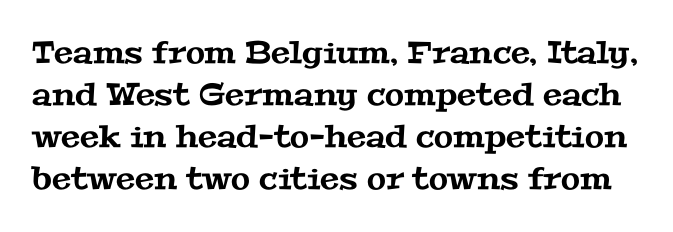
{"serif": "yes", "width": "wide", "stroke_contrast": "medium", "x_height": "medium", "monospaced": "no", "underline": "no", "line_spacing": "normal", "line_spacing_ratio": 1.36, "letter_spacing": "normal", "letter_spacing_em": 0.0, "glyph_px": 31}
